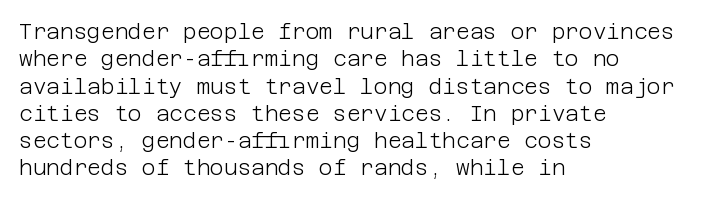
Q: Is the text bold? A: No.
Q: Is the text italic (slanted)? A: No, it is upright.
Q: Is the text underlined? A: No.
Q: How is the paragraph aligned? A: Left-aligned.
Q: Is the spacing between letters normal or unusually wide? A: Normal.
Q: Is the spacing between lines tight, normal or loose? A: Normal.
